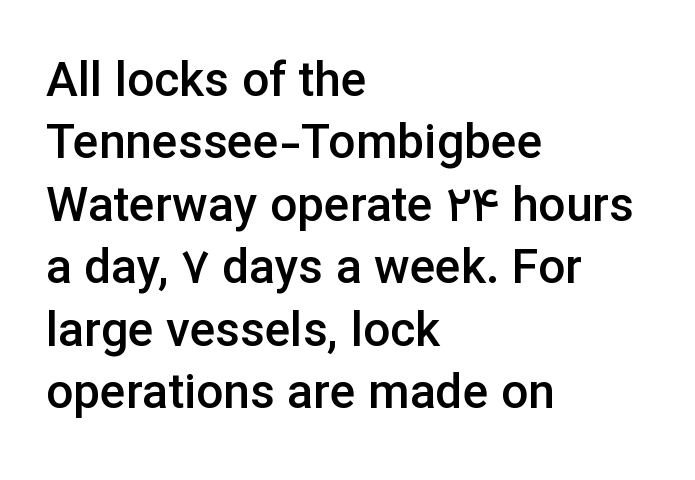
Q: Is the text bold? A: Semi-bold.
Q: Is the text italic (slanted)? A: No, it is upright.
Q: Is the typeface a serif or a sans-serif typeface? A: Sans-serif.
Q: Is the text underlined? A: No.
Q: How is the paragraph aligned? A: Left-aligned.
Q: Is the spacing between letters normal or unusually wide? A: Normal.
Q: Is the spacing between lines tight, normal or loose? A: Normal.
Q: Width (condensed, normal, or wide)? A: Normal.
Q: Stroke contrast? A: Low.
Q: x-height? A: Medium.
Q: Monospaced? A: No.
